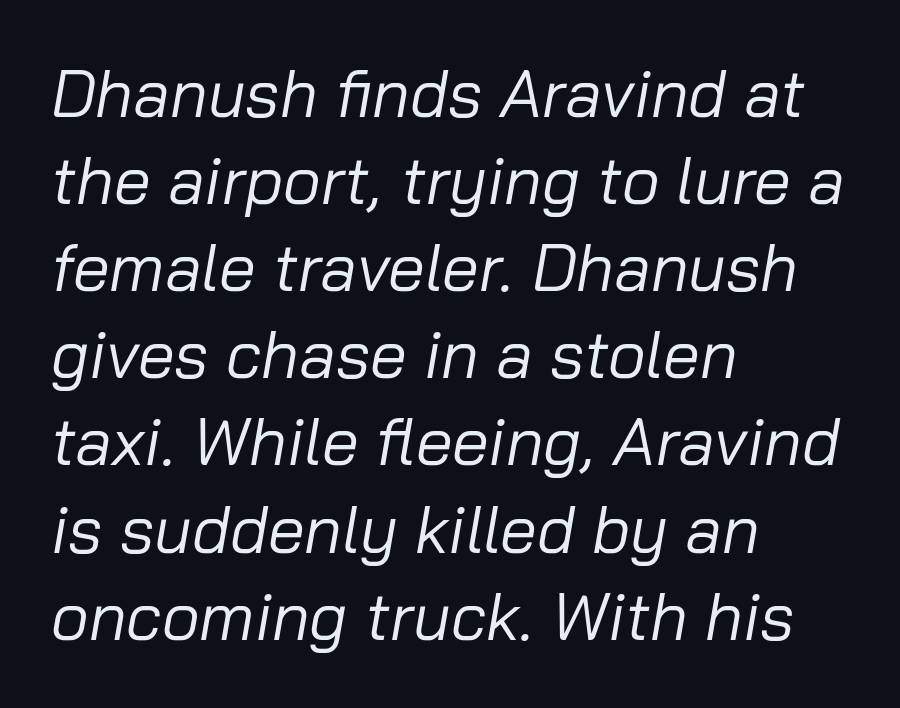
{"italic": "yes", "lean": "right", "slant_degrees": 10, "bold": "no", "weight": "regular", "width": "normal", "stroke_contrast": "low", "x_height": "medium", "monospaced": "no", "underline": "no", "align": "left", "line_spacing": "normal", "line_spacing_ratio": 1.32, "letter_spacing": "normal", "letter_spacing_em": 0.0, "glyph_px": 66}
